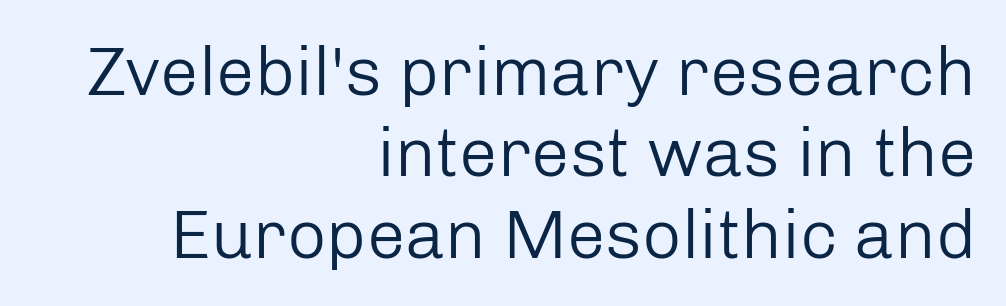
{"serif": "no", "italic": "no", "bold": "no", "weight": "regular", "width": "normal", "stroke_contrast": "low", "x_height": "medium", "monospaced": "no", "underline": "no", "align": "right", "line_spacing_ratio": 1.18, "letter_spacing": "normal", "letter_spacing_em": 0.0, "glyph_px": 69}
